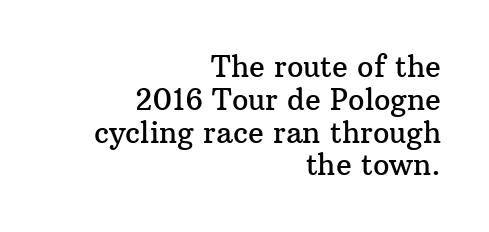
The image shows 29 px serif type, upright; set right-aligned, tight line spacing (1.13x), normal letter spacing, not underlined; medium stroke contrast and a medium x-height.
